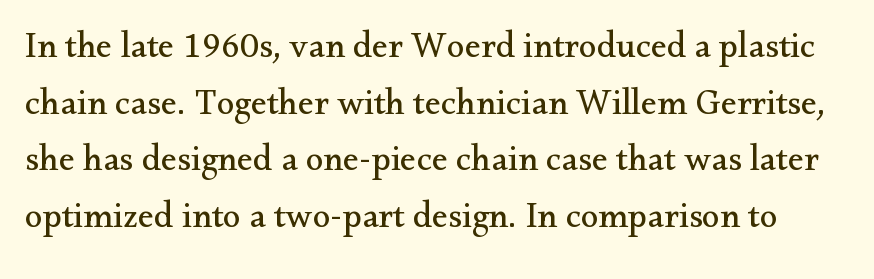
{"serif": "yes", "italic": "no", "bold": "no", "weight": "regular", "width": "normal", "stroke_contrast": "medium", "x_height": "small", "monospaced": "no", "underline": "no", "line_spacing": "normal", "line_spacing_ratio": 1.57, "letter_spacing": "normal", "letter_spacing_em": 0.0, "glyph_px": 36}
